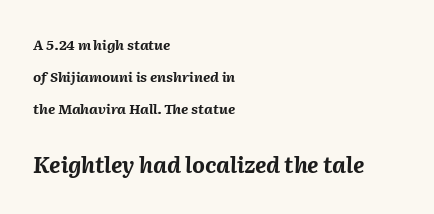
Letters rest on an invisible, unmarked baseline. Caption: standard tracking, unaltered. All the whitespace from short lines collects on the right. Whoever set this made the second block the dominant, larger element. Every character sits at an angle, as italics do. The strokes are fattened all the way to bold.
